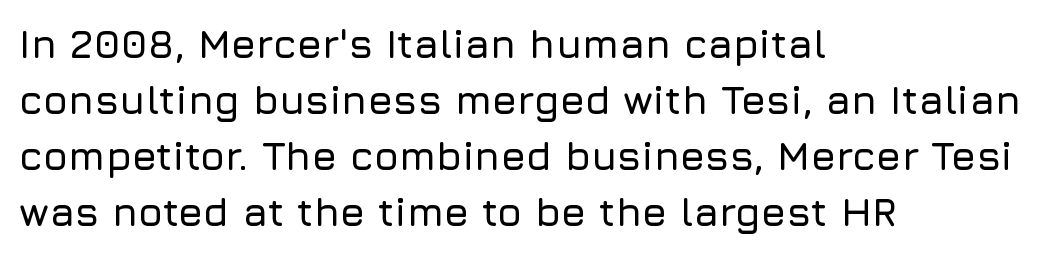
Honestly, the row spacing looks completely unremarkable. Tall strokes in this sample are plumb rather than angled. Line beginnings align vertically; line endings do not. Spacing verdict: proportional, widths tailored to each character.
